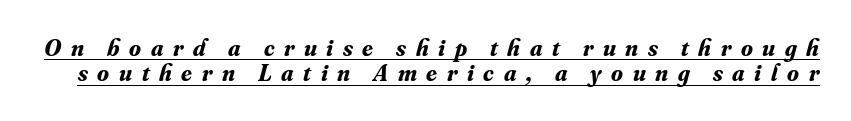
The glyphs are accompanied by a horizontal stroke just below them. When letters slant like this, we call the style italic. Substantial extra tracking has been applied to these lines. Each new line begins almost immediately beneath the previous one. Weight check: bold — yes, fully.
